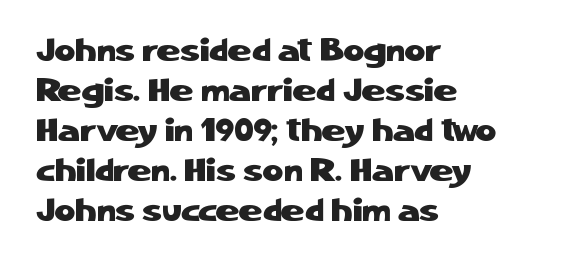
The typesetter chose a ragged-right arrangement here. Is there much room between lines? A standard amount, neither cramped nor airy. In terms of letterspacing, this is plain default setting. The typeface chosen for these lines omits serifs.
